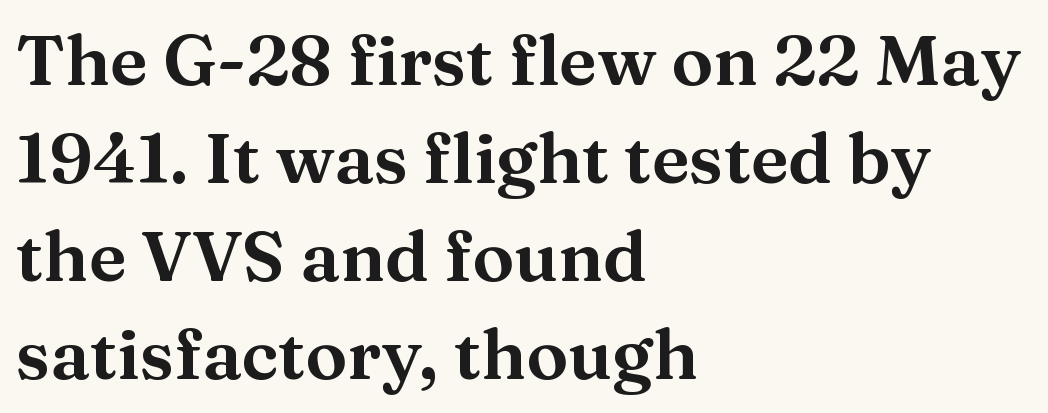
Descender tails drop into unmarked territory. Little horizontal feet cap the strokes, marking this as serif type. The font's upright variant was chosen for this text. The type is set solid horizontally, with unmodified tracking.
